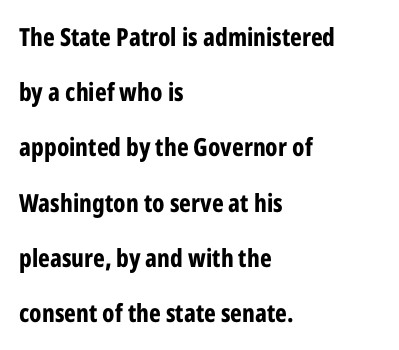
{"italic": "no", "bold": "yes", "underline": "no", "align": "left", "line_spacing": "loose", "line_spacing_ratio": 2.21, "letter_spacing": "normal", "letter_spacing_em": 0.0, "glyph_px": 25}
